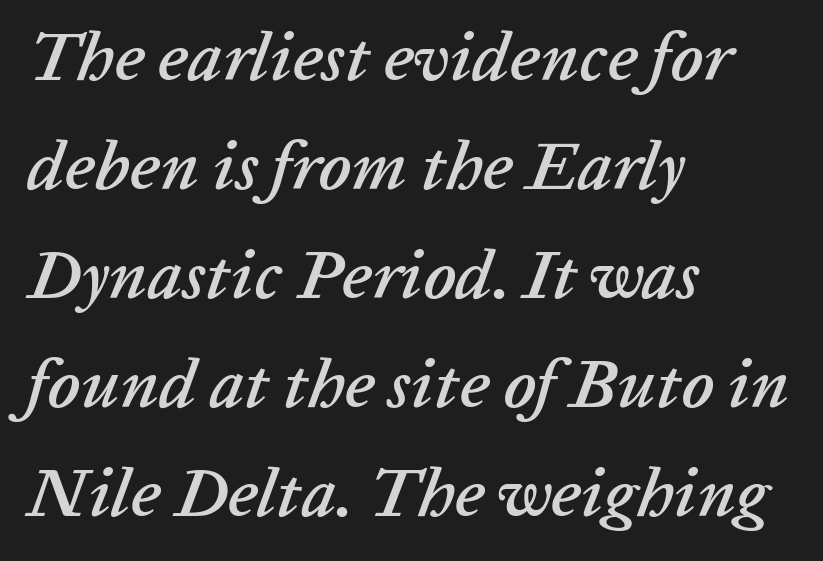
The image shows 69 px text type, italic (leaning right); set left-aligned, normal line spacing (1.58x), normal letter spacing, not underlined; low stroke contrast and a medium x-height.
